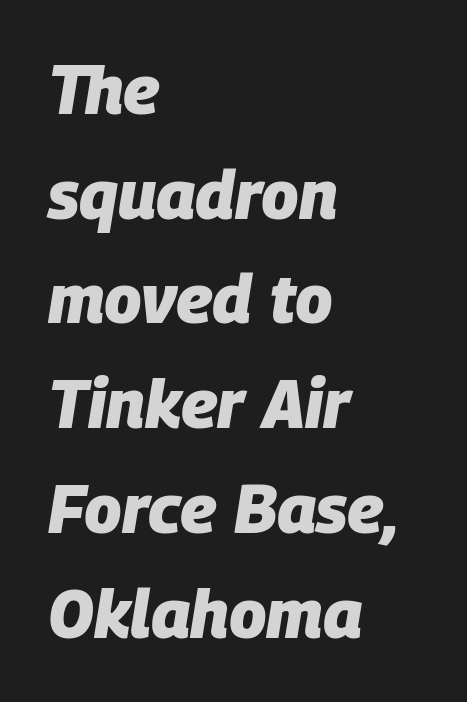
Q: Is the text bold? A: Yes.
Q: Is the text italic (slanted)? A: Yes, it leans right by about 9 degrees.
Q: Is the text underlined? A: No.
Q: How is the paragraph aligned? A: Left-aligned.
Q: Is the spacing between letters normal or unusually wide? A: Normal.
Q: Is the spacing between lines tight, normal or loose? A: Normal.
Q: Width (condensed, normal, or wide)? A: Normal.
Q: Stroke contrast? A: Low.
Q: x-height? A: Large.
Q: Monospaced? A: No.
